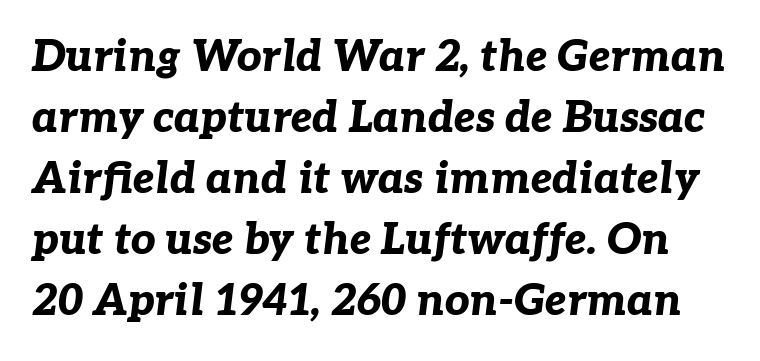
{"italic": "yes", "lean": "right", "slant_degrees": 7, "bold": "yes", "weight": "bold", "width": "normal", "stroke_contrast": "low", "x_height": "medium", "monospaced": "no", "underline": "no", "line_spacing": "normal", "line_spacing_ratio": 1.42, "letter_spacing": "normal", "letter_spacing_em": 0.0, "glyph_px": 43}
